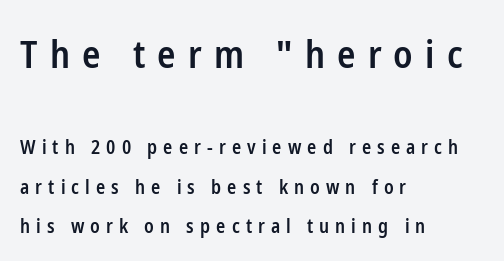
The string is rendered with underlining switched off. It's the straight-up-and-down kind of type. Caption: upper text group enlarged, lower text group reduced. This sample has the flowing, uneven cadence of proportional lettering. Its strokes are somewhat broadened, the hallmark of semibold type.
